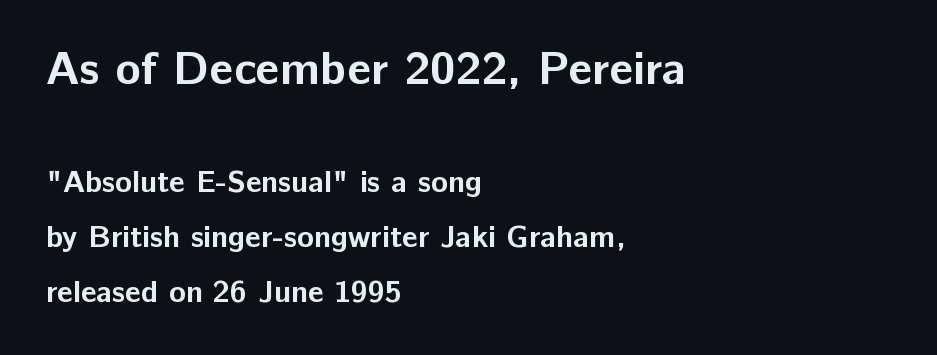
The image shows 47 px bold sans-serif type, upright; set left-aligned, line spacing 1.77x, normal letter spacing, not underlined; the first (top) block is 1.52x larger; low stroke contrast and a medium x-height.
